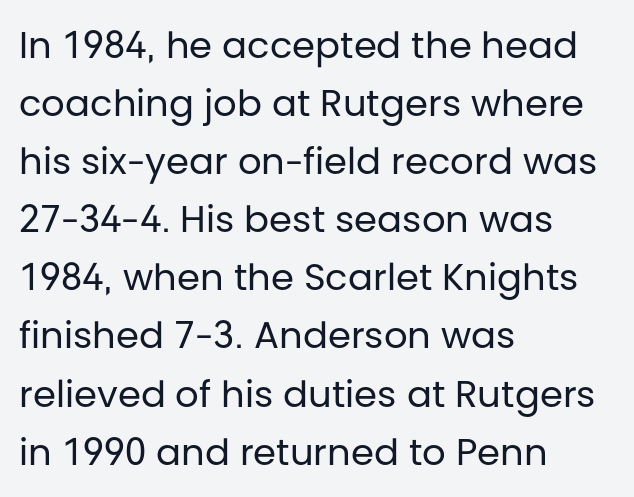
{"serif": "no", "italic": "no", "bold": "no", "weight": "regular", "width": "normal", "stroke_contrast": "low", "x_height": "large", "monospaced": "no", "underline": "no", "align": "left", "line_spacing": "normal", "line_spacing_ratio": 1.57, "letter_spacing": "normal", "letter_spacing_em": 0.0, "glyph_px": 37}
